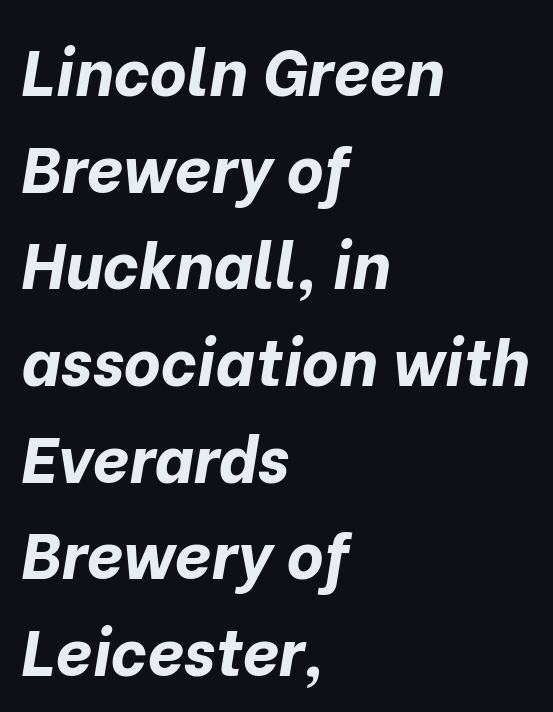
The image shows 64 px bold type, italic (leaning right); set left-aligned, normal line spacing (1.51x), normal letter spacing, not underlined; low stroke contrast and a medium x-height.
